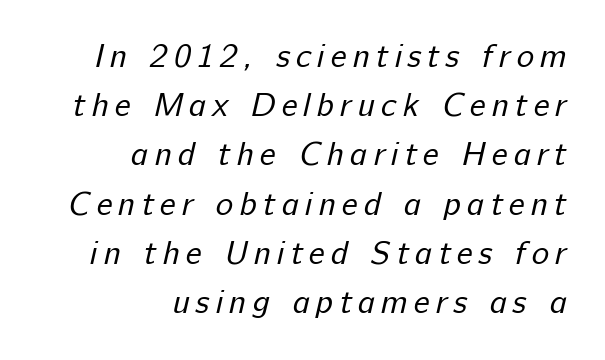
Note the varied advance widths — an 'i' is clearly narrower than an 'm'. The rendering anchors every line to the right-hand side. Honestly, there is no underline to notice here at all. What kind of face is this? One without serifs — a sans. This block has exactly the height ordinary leading produces.
